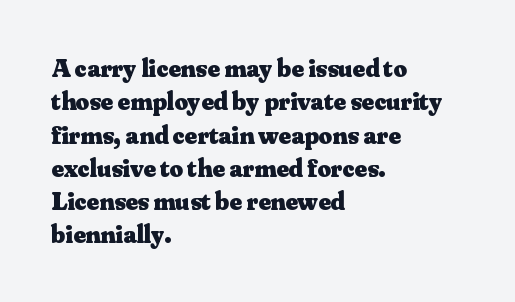
The image shows 26 px bold type, upright; set left-aligned, normal line spacing (1.28x), normal letter spacing, not underlined.
